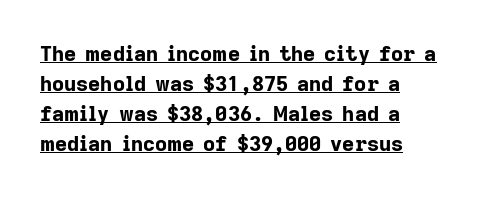
The image shows 21 px bold type, upright; set left-aligned, normal line spacing (1.43x), normal letter spacing, underlined.
